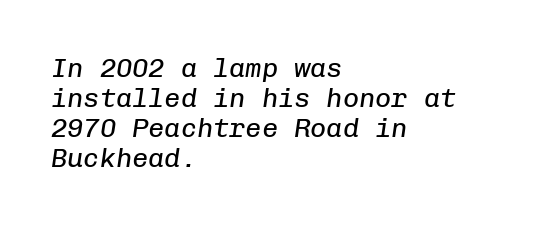
Q: Is the text bold? A: No.
Q: Is the text italic (slanted)? A: Yes, it leans right by about 8 degrees.
Q: Is the text underlined? A: No.
Q: How is the paragraph aligned? A: Left-aligned.
Q: Is the spacing between letters normal or unusually wide? A: Normal.
Q: Is the spacing between lines tight, normal or loose? A: Tight.
